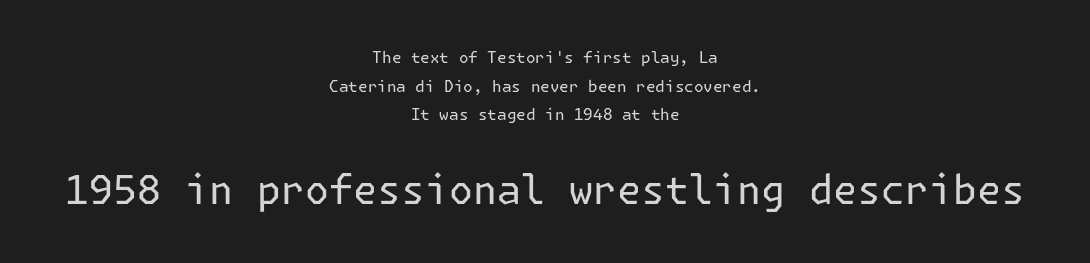
Q: Is the text bold? A: No.
Q: Is the text italic (slanted)? A: No, it is upright.
Q: Is the typeface a serif or a sans-serif typeface? A: Sans-serif.
Q: Is the text underlined? A: No.
Q: How is the paragraph aligned? A: Centered.
Q: Is the spacing between letters normal or unusually wide? A: Normal.
Q: Which block of text is set in a larger size, the first (top) or the second (bottom)? A: The second (bottom) one.
Q: Width (condensed, normal, or wide)? A: Normal.
Q: Stroke contrast? A: Low.
Q: x-height? A: Medium.
